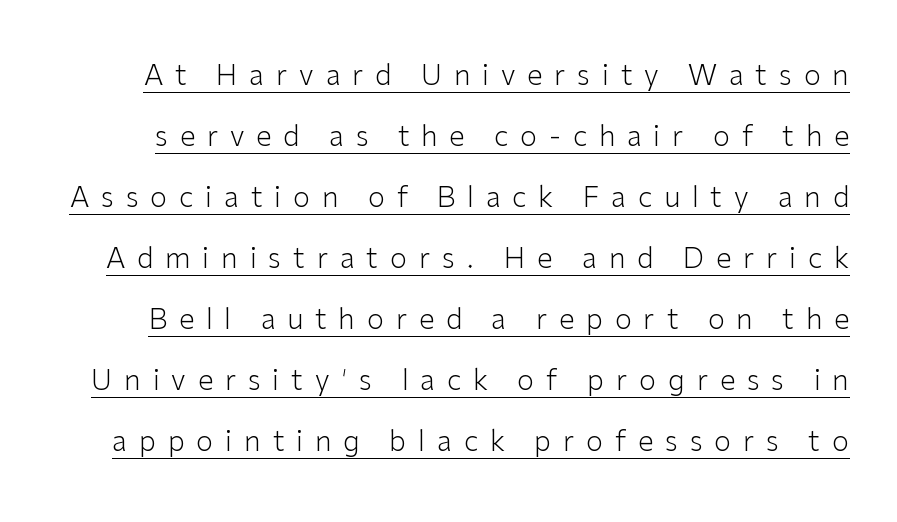
Nope, no serifs anywhere on these letters. Does the lettering tilt? It doesn't — this is upright. Weight: regular or lighter. You can see a thin bar hugging the bottom of the glyphs.
